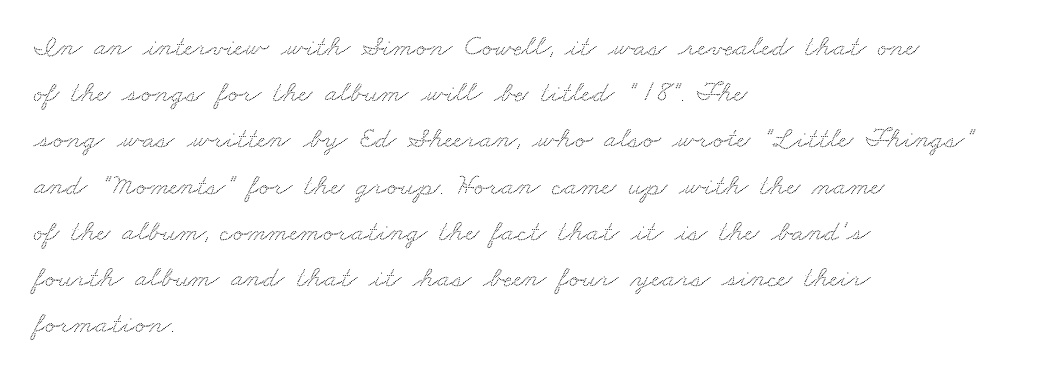
The image shows 30 px wide serif type; set left-aligned, normal line spacing (1.54x), normal letter spacing, not underlined; medium stroke contrast and a small x-height.
